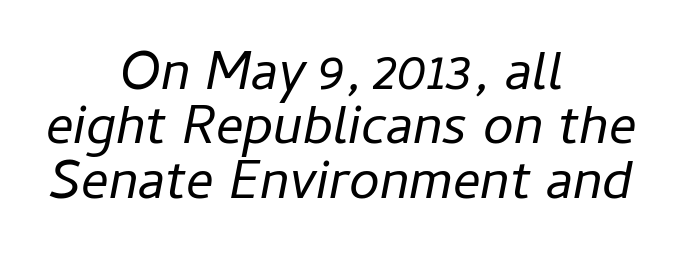
Q: Is the text bold? A: No.
Q: Is the text italic (slanted)? A: Yes, it leans right by about 11 degrees.
Q: Is the text underlined? A: No.
Q: How is the paragraph aligned? A: Centered.
Q: Is the spacing between letters normal or unusually wide? A: Normal.
Q: Is the spacing between lines tight, normal or loose? A: Tight.
Q: Width (condensed, normal, or wide)? A: Normal.
Q: Stroke contrast? A: Low.
Q: x-height? A: Medium.
Q: Monospaced? A: No.
